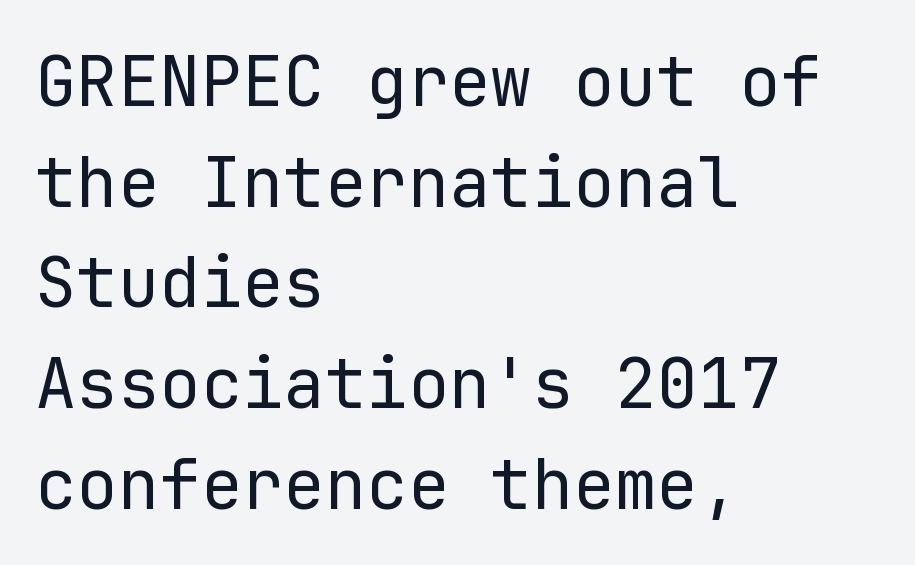
{"serif": "no", "italic": "no", "bold": "no", "weight": "regular", "width": "normal", "stroke_contrast": "low", "x_height": "medium", "monospaced": "yes", "underline": "no", "align": "left", "line_spacing": "normal", "line_spacing_ratio": 1.46, "letter_spacing": "normal", "letter_spacing_em": 0.0, "glyph_px": 69}
